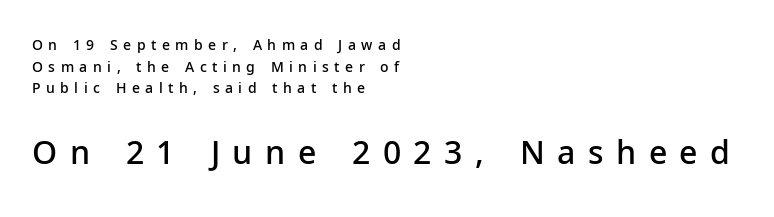
If you measured baseline to baseline, you'd find a middling distance. Strokes here are thickened, but only to semibold level. This sample uses expanded letter spacing, leaving extra air between glyphs. Whoever set this made the second block the dominant, larger element. Is this a sans? Yes — the strokes have no serifs.
